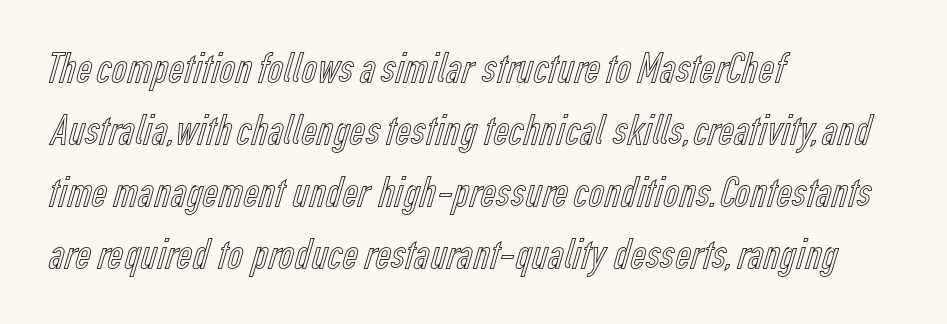
Q: Is the text italic (slanted)? A: Yes.
Q: Is the text underlined? A: No.
Q: How is the paragraph aligned? A: Left-aligned.
Q: Is the spacing between letters normal or unusually wide? A: Normal.
Q: Is the spacing between lines tight, normal or loose? A: Normal.
Q: Width (condensed, normal, or wide)? A: Condensed.
Q: x-height? A: Medium.
Q: Monospaced? A: No.
